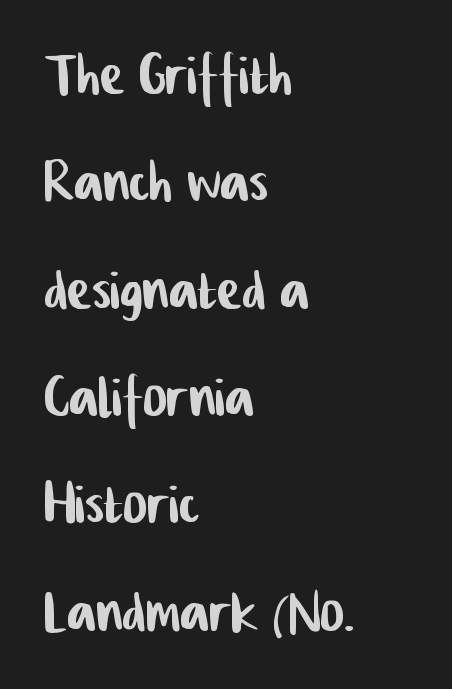
Any mark beneath the type? The region is blank. Compared with typical body copy, the letter spacing here is the same. The leading is moderate, giving the passage an even texture. Serifs: no, the terminals of the letterforms are clean.
